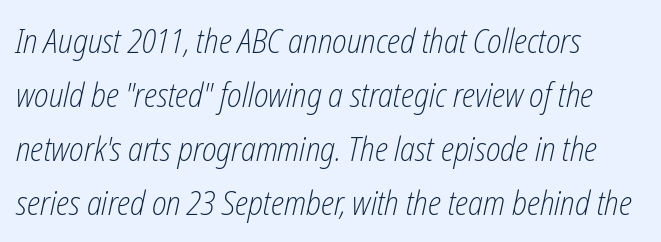
Q: Is the text bold? A: No.
Q: Is the text italic (slanted)? A: Yes, it leans right by about 12 degrees.
Q: Is the text underlined? A: No.
Q: How is the paragraph aligned? A: Left-aligned.
Q: Is the spacing between letters normal or unusually wide? A: Normal.
Q: Is the spacing between lines tight, normal or loose? A: Normal.
Q: Width (condensed, normal, or wide)? A: Condensed.
Q: Stroke contrast? A: Low.
Q: x-height? A: Medium.
Q: Monospaced? A: No.
